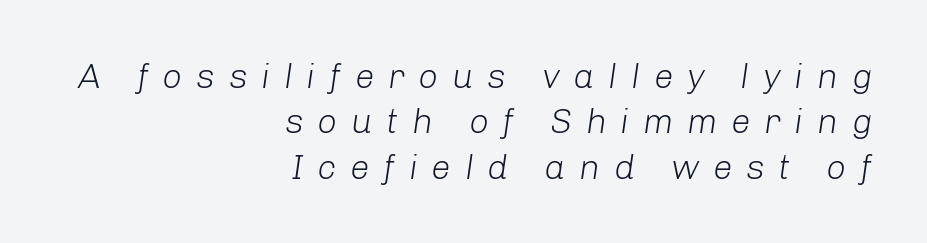
Stems and bowls with no extra thickness — not bold. A typesetter would mark this as italic. Underline: absent. Alignment: flush right. Summary of vertical rhythm: regular, with standard interline spacing.
